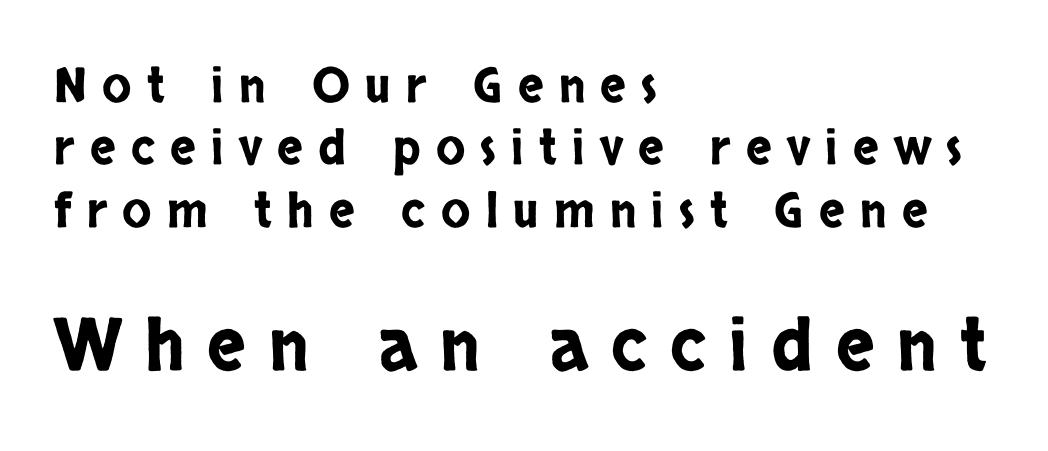
A typesetter would call this proportional, since set widths differ per character. The rendering enlarges the type as you move from the upper chunk to the lower. Casual observation: everything's shoved over to the left. The letters stand straight up with perfectly vertical stems. Lines of text with bare space underneath. Someone cranked the tracking dial way up on this one.
